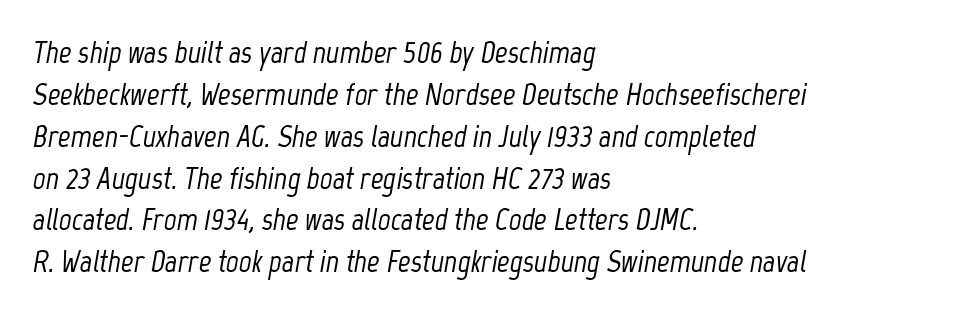
Q: Is the text italic (slanted)? A: Yes, it leans right by about 12 degrees.
Q: Is the text underlined? A: No.
Q: How is the paragraph aligned? A: Left-aligned.
Q: Is the spacing between letters normal or unusually wide? A: Normal.
Q: Is the spacing between lines tight, normal or loose? A: Normal.
Q: Width (condensed, normal, or wide)? A: Condensed.
Q: Stroke contrast? A: Low.
Q: x-height? A: Medium.
Q: Monospaced? A: No.
